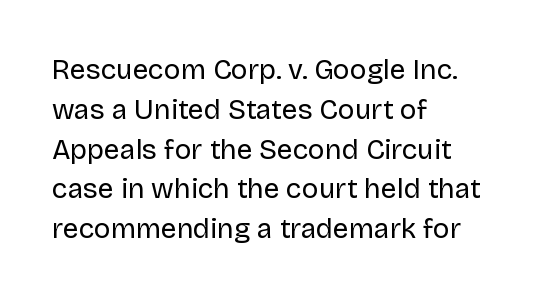
The rendering shows plain stroke endings on the letterforms — a sans-serif design. Stroke thickness stays within the range of a standard reading face or lighter. Clear beneath every line of the passage. Spacing verdict: proportional, widths tailored to each character.
